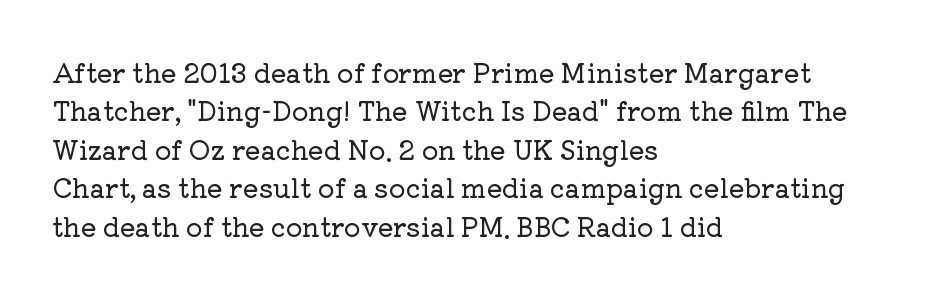
The image shows 26 px text type, upright; set left-aligned, normal line spacing (1.48x), normal letter spacing, not underlined.
